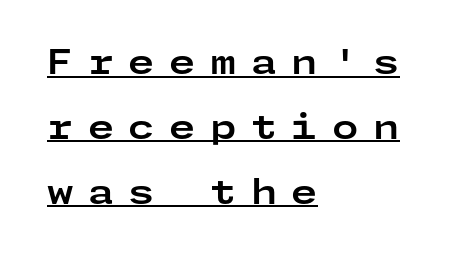
The type sits square on the baseline with zero lean. Typeset ragged right — the left edge is the straight one. A rule runs beneath these lines of type. Does extra space separate the letters? Yes, quite a lot of it. Summary of vertical rhythm: relaxed, with wide interline spacing. The typeface chosen for these lines omits serifs.
